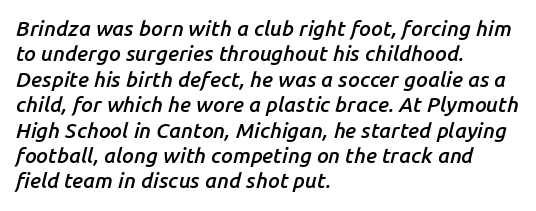
{"italic": "yes", "lean": "right", "slant_degrees": 14, "bold": "semi", "underline": "no", "align": "left", "line_spacing_ratio": 1.21, "letter_spacing": "normal", "letter_spacing_em": 0.0, "glyph_px": 21}
